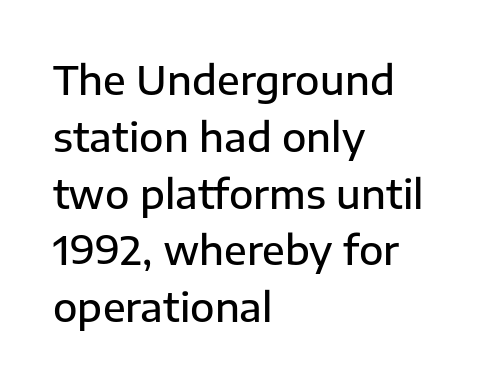
The image shows 40 px semibold sans-serif type, upright; set left-aligned, normal line spacing (1.42x), normal letter spacing, not underlined; low stroke contrast and a medium x-height.
